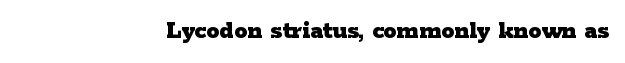
Q: Is the text bold? A: Yes.
Q: Is the text italic (slanted)? A: No, it is upright.
Q: Is the text underlined? A: No.
Q: How is the paragraph aligned? A: Right-aligned.
Q: Is the spacing between letters normal or unusually wide? A: Normal.
